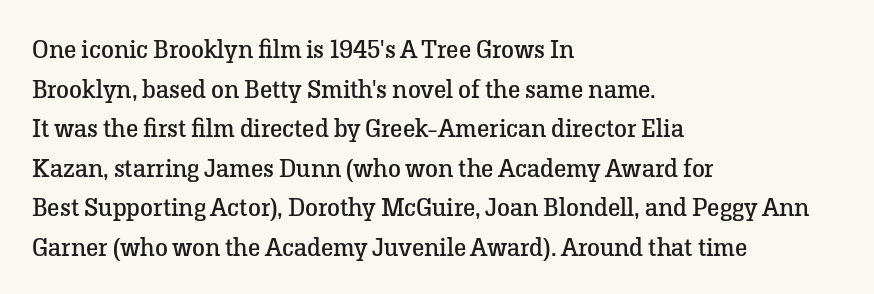
The block of text has a typical density, with ordinary space between rows. The line texture is even and compact thanks to regular tracking. Nothing heavy about these letters — not bold at all. Which margin do the lines hug? The left one — the right edge is uneven.
